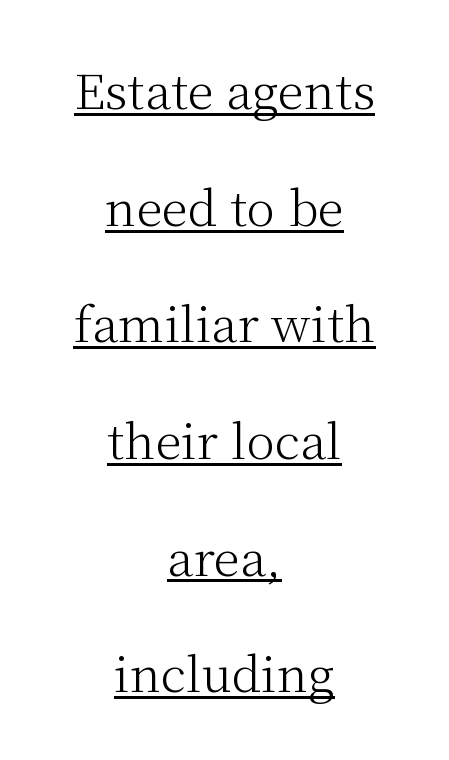
The face used here is seriffed, in the tradition of book romans. Is this a fixed-width face? No — the glyphs have proportional, varying widths. Underline: present. A roman cut, with each character standing at attention.
